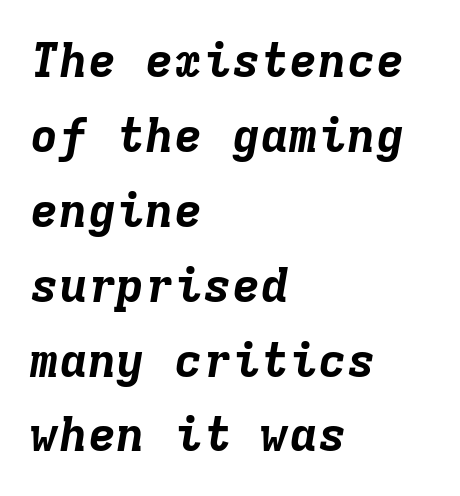
This sample keeps an unexceptional amount of space between lines. Observe the ordinary spacing: letters are neighbours, not strangers. These lines are set flush left with a ragged right edge. The glyphs look as if they've been sheared to an angle. Typesetter's note: full bold, strokes at maximum text heaviness.
